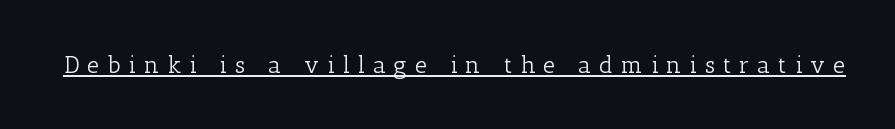
{"italic": "no", "bold": "no", "underline": "yes", "letter_spacing": "wide", "letter_spacing_em": 0.33, "glyph_px": 24}
